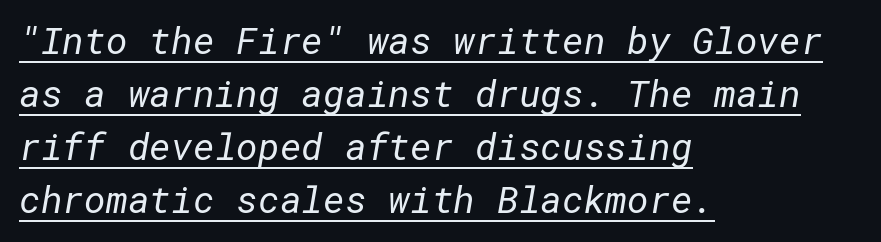
The image shows 37 px regular-weight sans-serif type; set left-aligned, normal line spacing (1.43x), normal letter spacing, underlined; low stroke contrast and a medium x-height.
